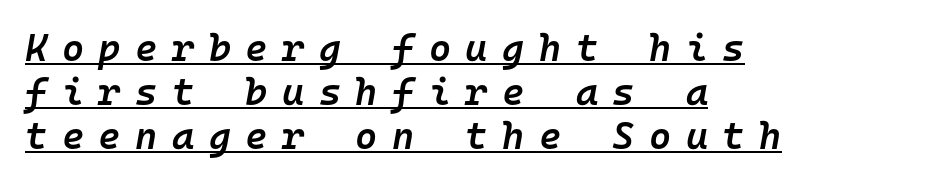
Q: Is the text bold? A: Semi-bold.
Q: Is the text italic (slanted)? A: Yes, it leans right by about 10 degrees.
Q: Is the text underlined? A: Yes.
Q: How is the paragraph aligned? A: Left-aligned.
Q: Is the spacing between letters normal or unusually wide? A: Unusually wide.
Q: Width (condensed, normal, or wide)? A: Normal.
Q: Stroke contrast? A: Low.
Q: x-height? A: Medium.
Q: Monospaced? A: Yes.
